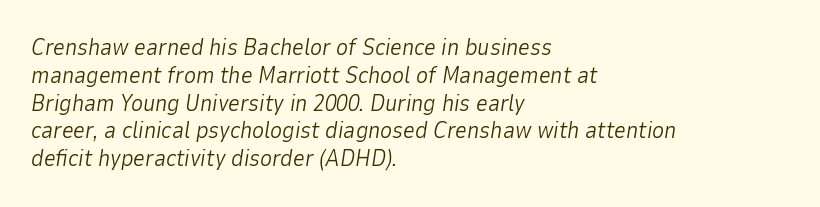
Only glyphs here, with clear space below each row. Line beginnings align vertically; line endings do not. Stroke mass is kept to a normal reading level or below. Characters follow at the spacing the type designer built in. The letters are slanted; this is an italic face.
